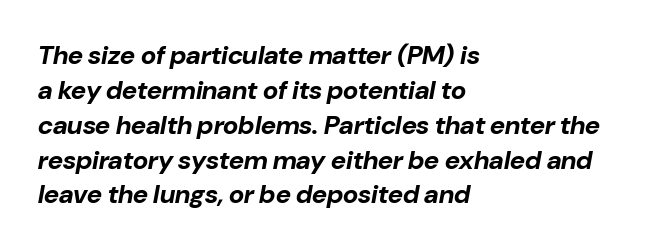
{"italic": "yes", "lean": "right", "slant_degrees": 10, "bold": "yes", "underline": "no", "align": "left", "line_spacing": "normal", "line_spacing_ratio": 1.34, "letter_spacing": "normal", "letter_spacing_em": 0.0, "glyph_px": 26}
